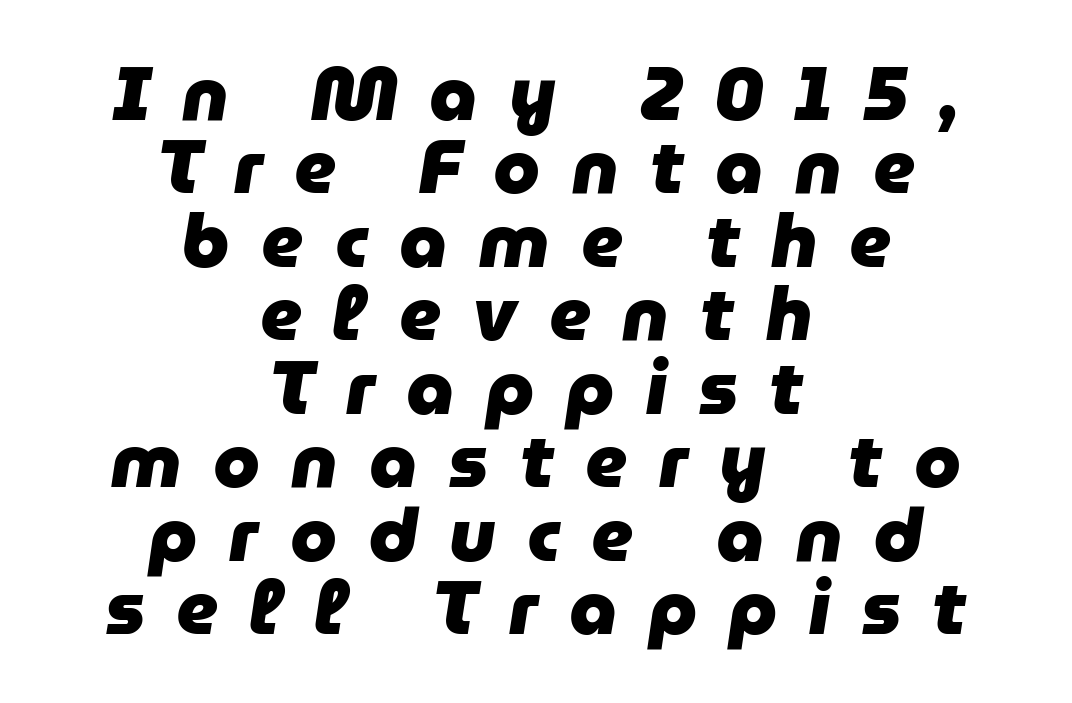
{"italic": "yes", "lean": "right", "slant_degrees": 9, "bold": "yes", "weight": "heavy", "width": "normal", "stroke_contrast": "low", "x_height": "medium", "monospaced": "no", "underline": "no", "align": "center", "line_spacing": "tight", "line_spacing_ratio": 0.98, "letter_spacing": "wide", "letter_spacing_em": 0.42, "glyph_px": 75}
